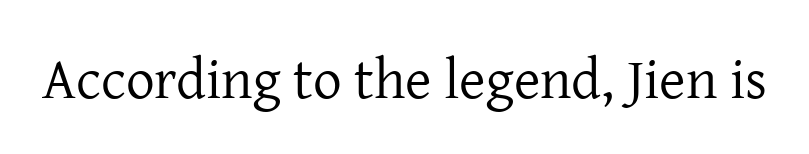
The image shows 57 px regular-weight serif type, upright; set normal letter spacing, not underlined; low stroke contrast and a medium x-height.
